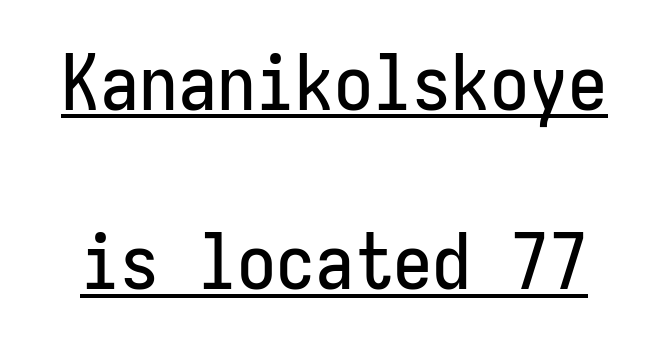
{"serif": "no", "italic": "no", "width": "condensed", "stroke_contrast": "low", "x_height": "medium", "monospaced": "yes", "underline": "yes", "line_spacing": "loose", "line_spacing_ratio": 2.3, "letter_spacing": "normal", "letter_spacing_em": 0.0, "glyph_px": 78}
